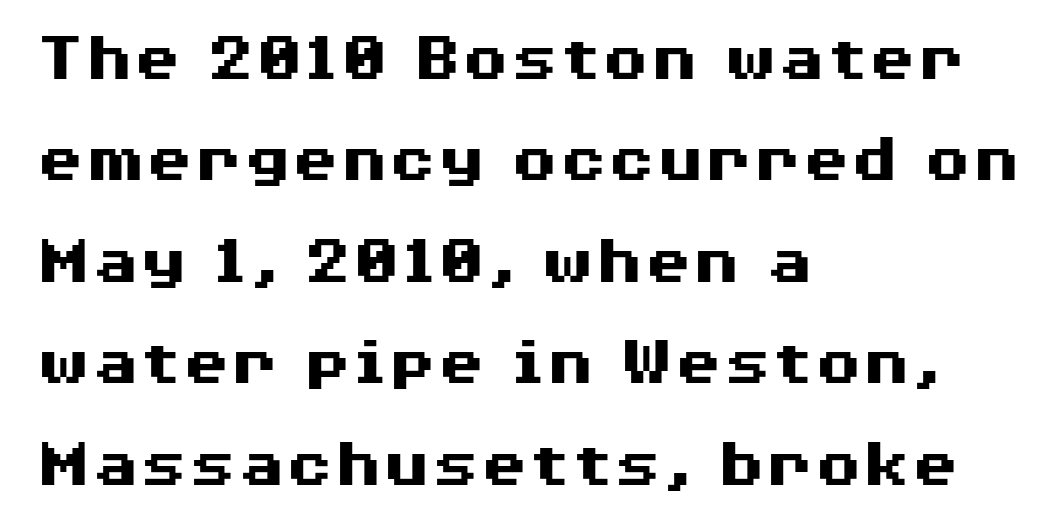
{"serif": "no", "italic": "no", "bold": "yes", "weight": "heavy", "width": "wide", "stroke_contrast": "medium", "x_height": "medium", "monospaced": "no", "underline": "no", "align": "left", "line_spacing": "normal", "line_spacing_ratio": 1.45, "letter_spacing": "normal", "letter_spacing_em": 0.0, "glyph_px": 70}
